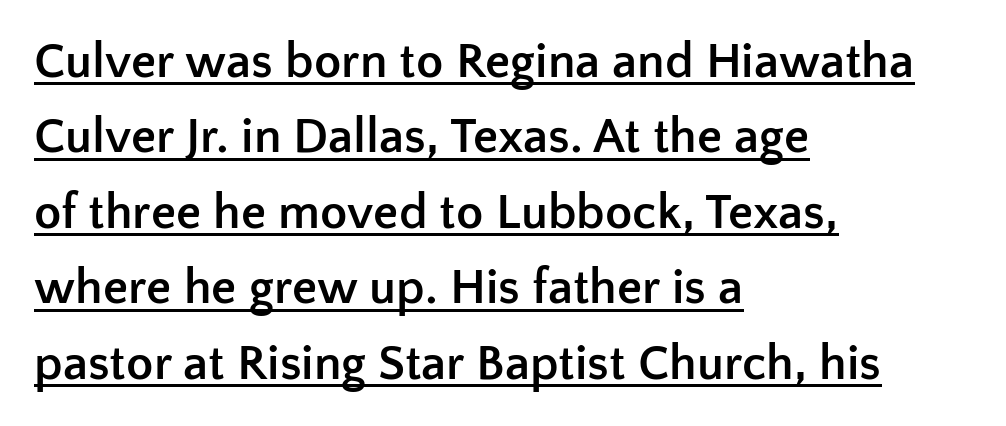
Typographically, this falls in the sans-serif category. Typographic density is high because the face is bold. Is the letter spacing exaggerated? No — it looks like the ordinary default. Looks like regular typesetting: each glyph gets only the width it needs. A continuous stroke trails under the words, as in a hyperlink. A student would call this left alignment; a typographer would say flush left, rag right.
